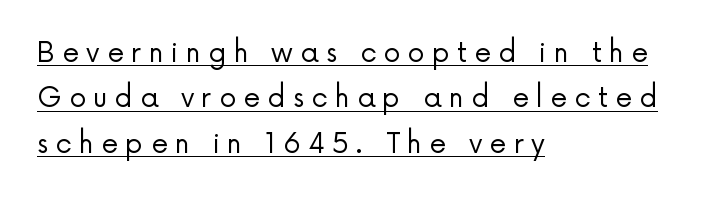
{"italic": "no", "bold": "no", "underline": "yes", "align": "left", "line_spacing": "normal", "line_spacing_ratio": 1.68, "letter_spacing": "wide", "letter_spacing_em": 0.27, "glyph_px": 27}
